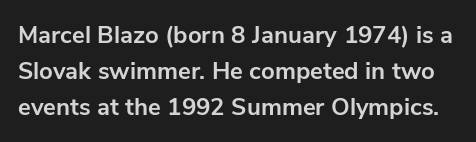
The image shows 24 px bold type, upright; set normal line spacing (1.49x), normal letter spacing, not underlined.
